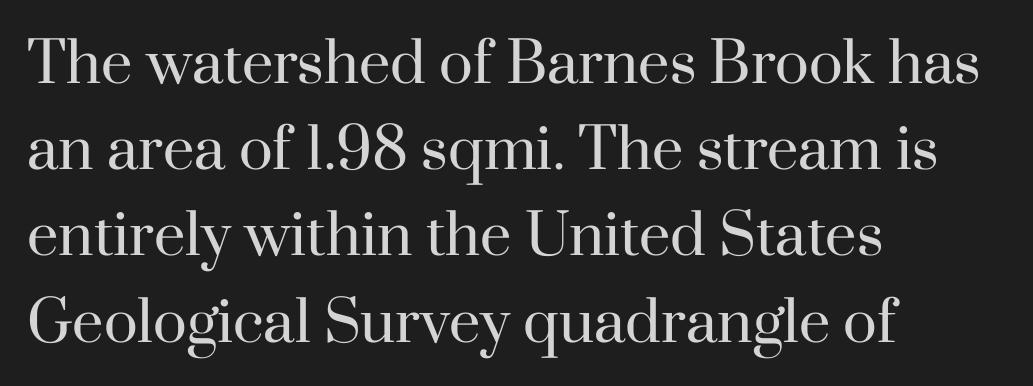
Q: Is the text bold? A: No.
Q: Is the text italic (slanted)? A: No, it is upright.
Q: Is the typeface a serif or a sans-serif typeface? A: Serif.
Q: Is the text underlined? A: No.
Q: How is the paragraph aligned? A: Left-aligned.
Q: Is the spacing between letters normal or unusually wide? A: Normal.
Q: Is the spacing between lines tight, normal or loose? A: Normal.
Q: Width (condensed, normal, or wide)? A: Normal.
Q: Stroke contrast? A: High.
Q: x-height? A: Small.
Q: Monospaced? A: No.
